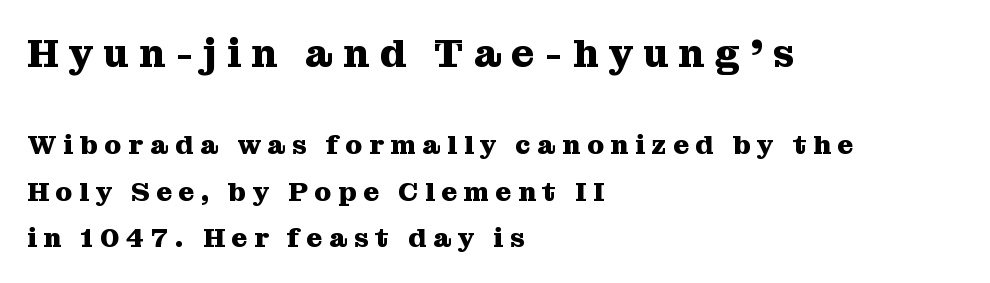
The image shows 40 px heavy serif type, upright; set left-aligned, line spacing 1.71x, unusually wide letter spacing (+0.25 em), not underlined; the first (top) block is 1.48x larger; medium stroke contrast and a medium x-height.
